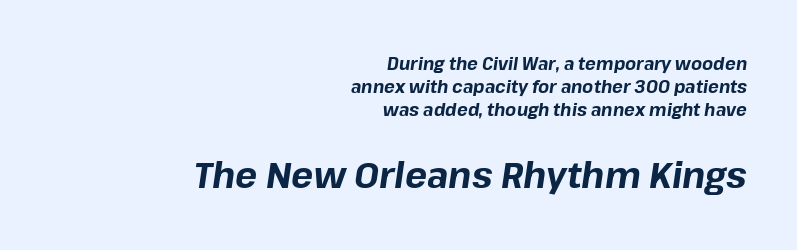
The image shows 37 px bold type, italic (leaning right); set right-aligned, normal line spacing (1.27x), normal letter spacing, not underlined; the second (bottom) block is 2.06x larger; low stroke contrast and a medium x-height.
